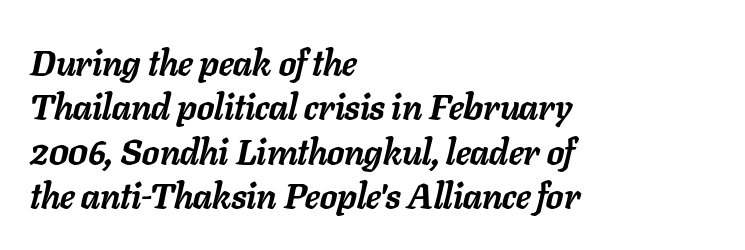
Q: Is the text bold? A: Yes.
Q: Is the text italic (slanted)? A: Yes, it leans right by about 11 degrees.
Q: Is the text underlined? A: No.
Q: How is the paragraph aligned? A: Left-aligned.
Q: Is the spacing between letters normal or unusually wide? A: Normal.
Q: Width (condensed, normal, or wide)? A: Normal.
Q: Stroke contrast? A: Low.
Q: x-height? A: Medium.
Q: Monospaced? A: No.
